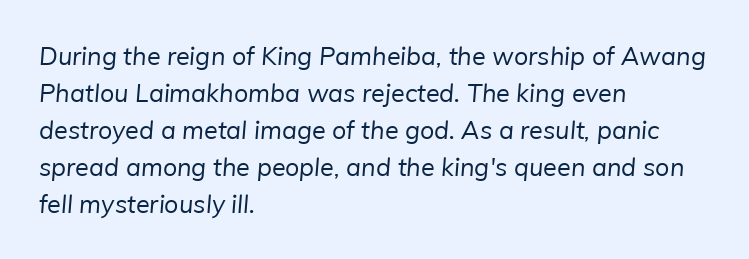
Layout note: lines flush left. You could call the tracking neutral — neither tight nor loose. Type without underlining. How would I describe the line gaps? Plain and ordinary. Bold? No — there's no thickening of the strokes.
